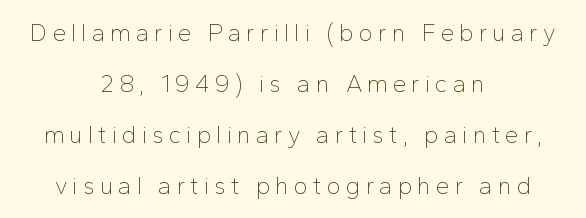
{"italic": "no", "bold": "no", "underline": "no", "align": "center", "line_spacing": "loose", "line_spacing_ratio": 2.12, "letter_spacing": "wide", "letter_spacing_em": 0.21, "glyph_px": 24}
